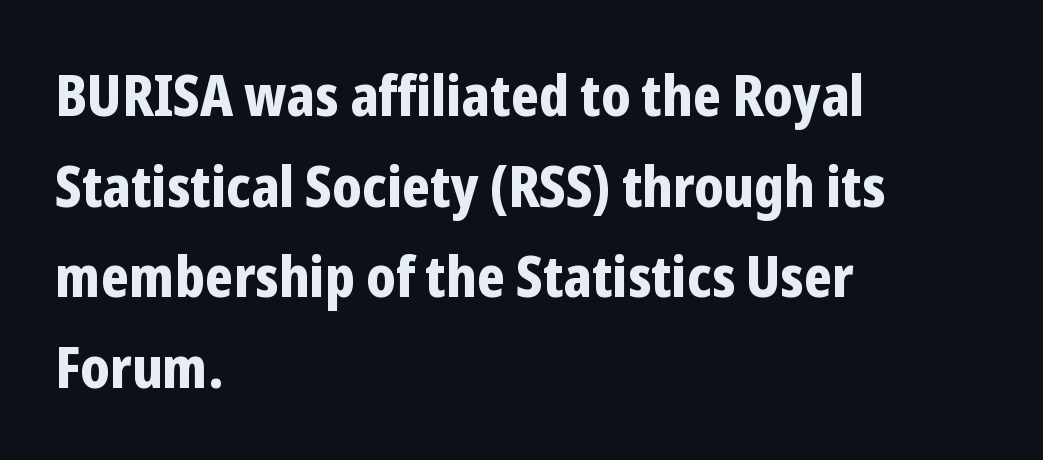
Q: Is the text bold? A: Yes.
Q: Is the text italic (slanted)? A: No, it is upright.
Q: Is the typeface a serif or a sans-serif typeface? A: Sans-serif.
Q: Is the text underlined? A: No.
Q: How is the paragraph aligned? A: Left-aligned.
Q: Is the spacing between letters normal or unusually wide? A: Normal.
Q: Is the spacing between lines tight, normal or loose? A: Normal.
Q: Width (condensed, normal, or wide)? A: Condensed.
Q: Stroke contrast? A: Low.
Q: x-height? A: Medium.
Q: Monospaced? A: No.
